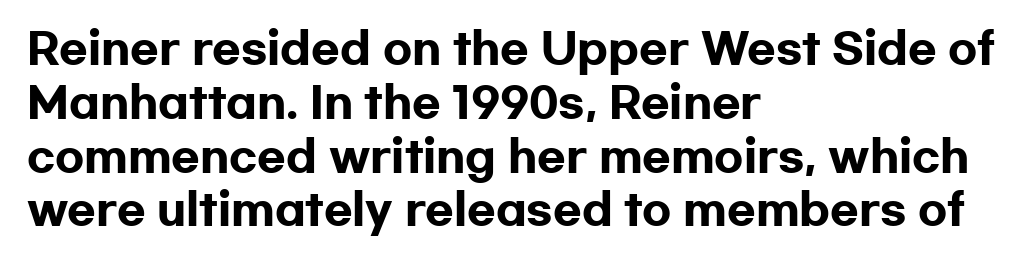
Underlining? Definitely not there. Stroke terminals: plain, sans-serif. Where is the straight margin? On the left. This sample uses plain, unmodified letter spacing. What weight is shown? A full bold with thick strokes.
